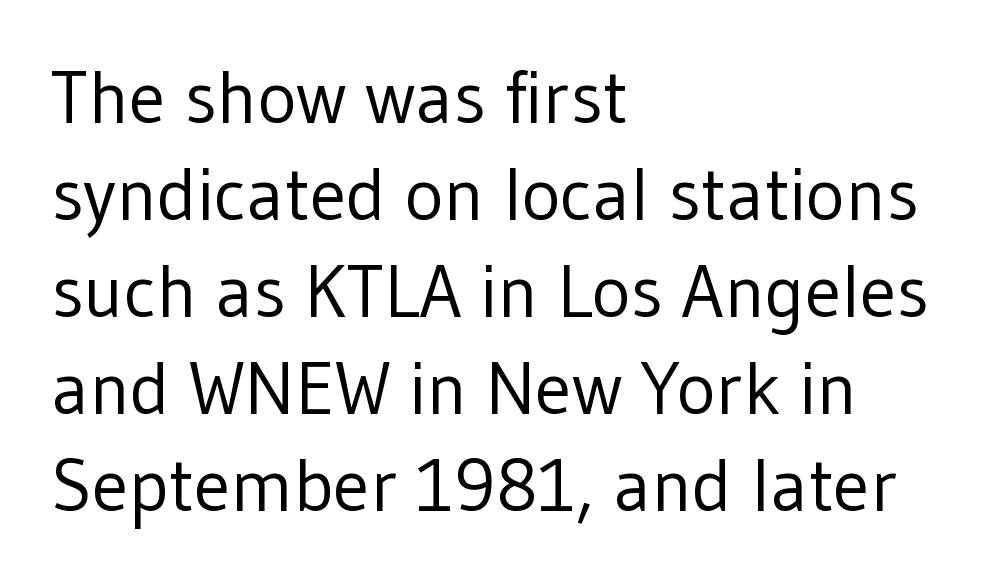
Successive baselines arrive at the customary interval. Is the stroke heavy? The answer is a plain regular-or-lighter. A typesetter would call this proportional, since set widths differ per character. Notice how the stems are strictly vertical — no italics here. Visually the block forms a straight wall on the left and a jagged coastline on the right.
